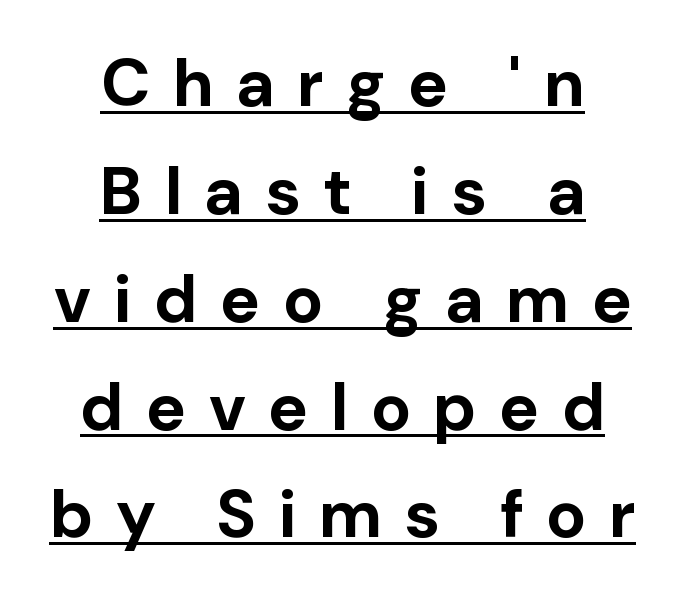
Leftover space on each line is divided equally before and after the words. Observe the wide spacing: letters keep a clear distance from each other. Weight: bold. Nothing sits at the stroke ends, so this counts as sans-serif. The rows are spaced the way most documents space them. Varying glyph widths throughout — classic text-font behaviour.
